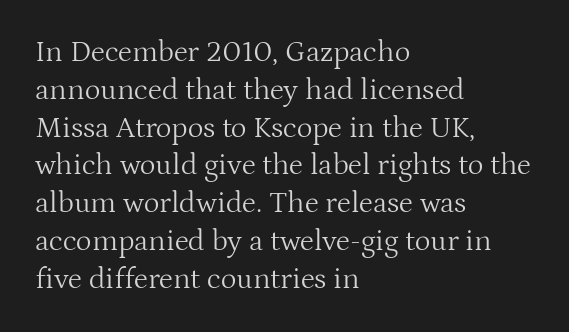
{"serif": "yes", "italic": "no", "bold": "no", "weight": "light", "width": "normal", "stroke_contrast": "medium", "x_height": "medium", "monospaced": "no", "underline": "no", "align": "left", "line_spacing": "normal", "line_spacing_ratio": 1.26, "letter_spacing": "normal", "letter_spacing_em": 0.0, "glyph_px": 30}
